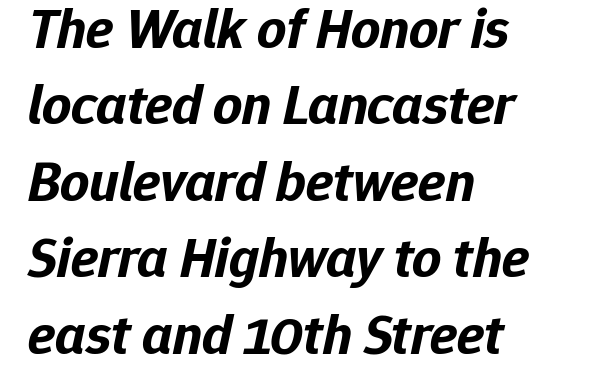
Q: Is the text bold? A: Yes.
Q: Is the text italic (slanted)? A: Yes, it leans right by about 12 degrees.
Q: Is the text underlined? A: No.
Q: How is the paragraph aligned? A: Left-aligned.
Q: Is the spacing between letters normal or unusually wide? A: Normal.
Q: Is the spacing between lines tight, normal or loose? A: Normal.
Q: Width (condensed, normal, or wide)? A: Normal.
Q: Stroke contrast? A: Low.
Q: x-height? A: Medium.
Q: Monospaced? A: No.
